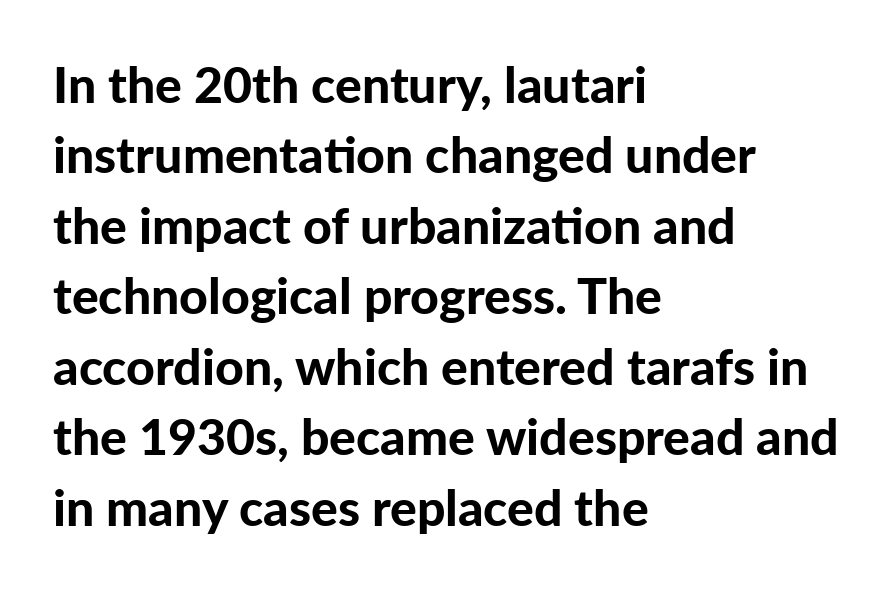
Q: Is the text bold? A: Yes.
Q: Is the text italic (slanted)? A: No, it is upright.
Q: Is the typeface a serif or a sans-serif typeface? A: Sans-serif.
Q: Is the text underlined? A: No.
Q: How is the paragraph aligned? A: Left-aligned.
Q: Is the spacing between letters normal or unusually wide? A: Normal.
Q: Is the spacing between lines tight, normal or loose? A: Normal.
Q: Width (condensed, normal, or wide)? A: Normal.
Q: Stroke contrast? A: Low.
Q: x-height? A: Medium.
Q: Monospaced? A: No.
